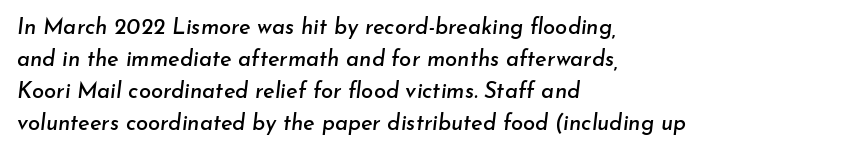
Q: Is the text italic (slanted)? A: Yes, it leans right by about 7 degrees.
Q: Is the text underlined? A: No.
Q: How is the paragraph aligned? A: Left-aligned.
Q: Is the spacing between letters normal or unusually wide? A: Normal.
Q: Is the spacing between lines tight, normal or loose? A: Normal.
